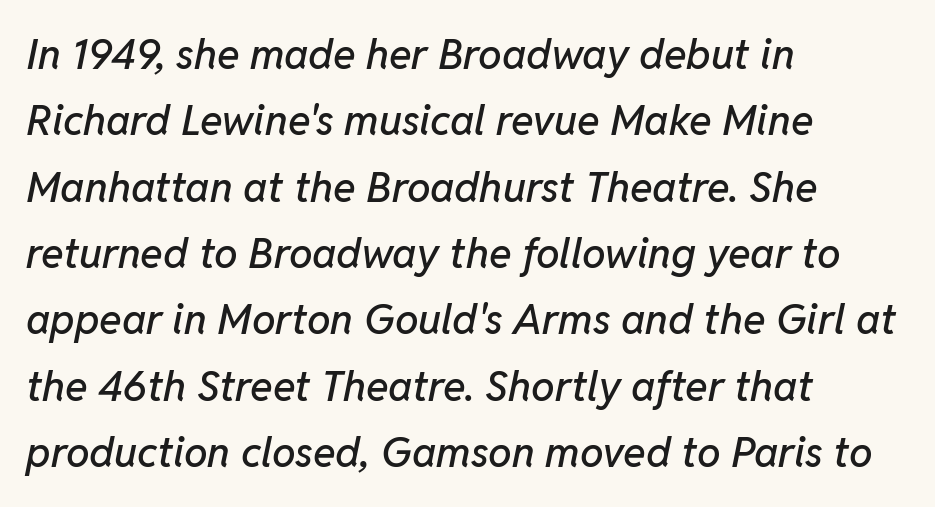
Characters are canted at an angle relative to the baseline's perpendicular. You could not count columns in this text — the font is proportionally spaced. This sample is left-justified, so line endings fall wherever the words run out. No word sits above an underline. Regarding leading, the lines here are spaced in the standard way. The tracking reads as untouched default to a designer's eye.
